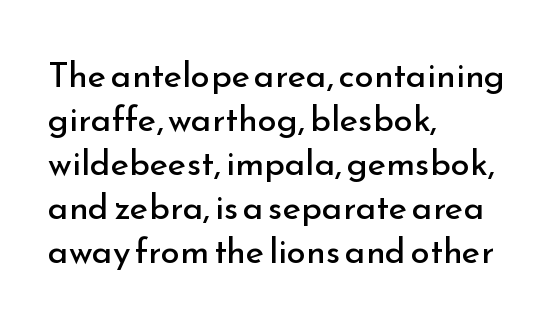
The image shows 35 px regular-weight sans-serif type, upright; set left-aligned, normal line spacing (1.26x), normal letter spacing, not underlined; low stroke contrast and a small x-height.
